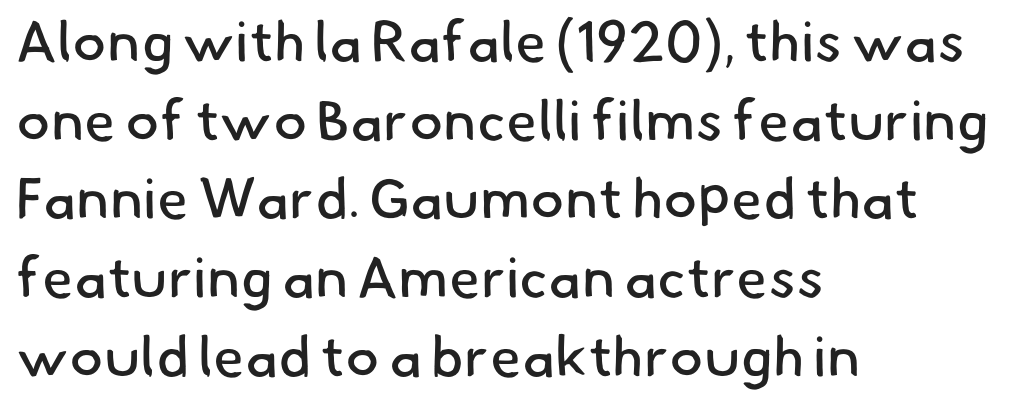
Q: Is the text bold? A: No.
Q: Is the typeface a serif or a sans-serif typeface? A: Sans-serif.
Q: Is the text underlined? A: No.
Q: How is the paragraph aligned? A: Left-aligned.
Q: Is the spacing between letters normal or unusually wide? A: Normal.
Q: Is the spacing between lines tight, normal or loose? A: Normal.
Q: Width (condensed, normal, or wide)? A: Normal.
Q: Stroke contrast? A: Low.
Q: x-height? A: Small.
Q: Monospaced? A: No.
